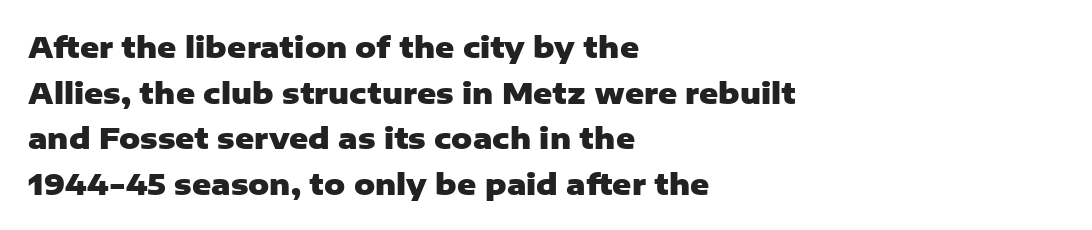
{"serif": "no", "italic": "no", "bold": "yes", "weight": "heavy", "width": "normal", "stroke_contrast": "low", "x_height": "medium", "monospaced": "no", "underline": "no", "align": "left", "line_spacing": "normal", "line_spacing_ratio": 1.57, "letter_spacing": "normal", "letter_spacing_em": 0.0, "glyph_px": 29}
